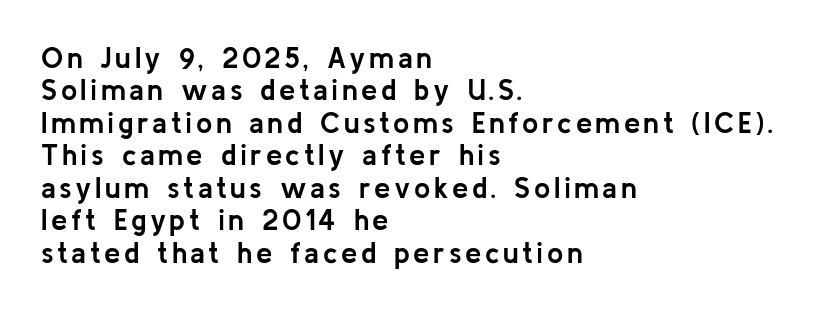
{"serif": "no", "italic": "no", "bold": "yes", "weight": "semibold", "width": "normal", "stroke_contrast": "low", "x_height": "medium", "monospaced": "no", "underline": "no", "align": "left", "line_spacing": "tight", "line_spacing_ratio": 1.12, "glyph_px": 29}
